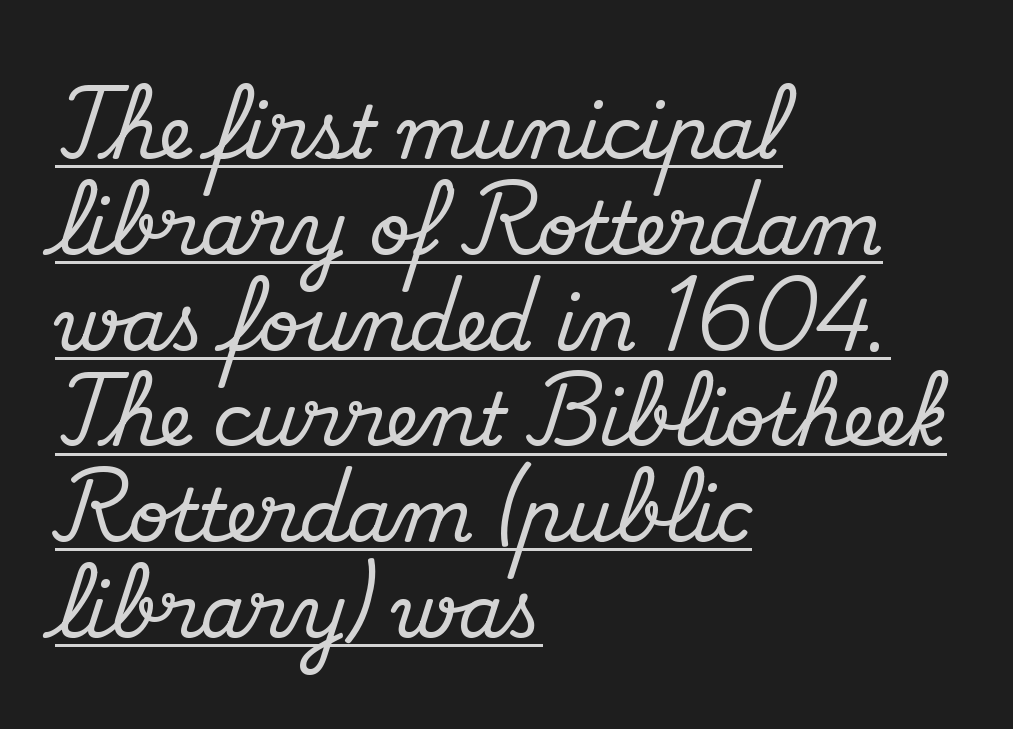
Look at the bottom of the vertical strokes: they flare into serifs here. This is underlined copy, the kind a proofreader might mark for attention. This sample is left-justified, so line endings fall wherever the words run out.
